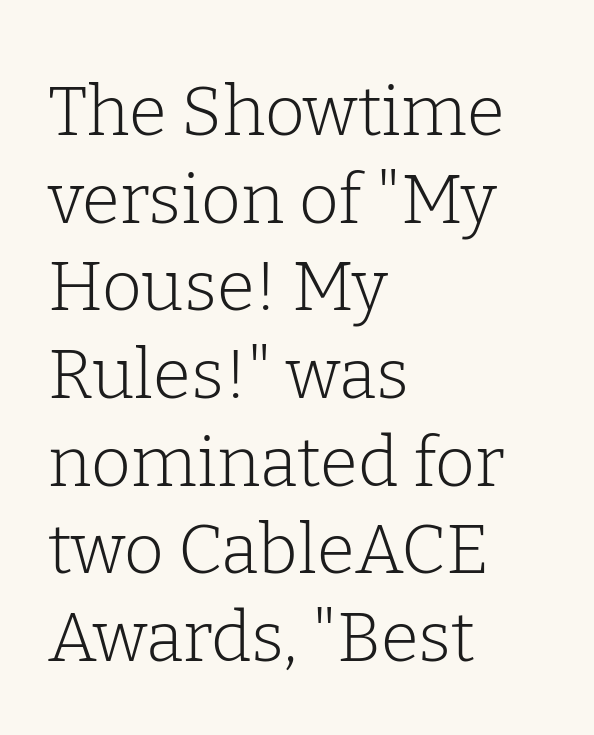
{"serif": "yes", "italic": "no", "bold": "no", "weight": "light", "width": "normal", "stroke_contrast": "low", "x_height": "medium", "monospaced": "no", "underline": "no", "align": "left", "line_spacing": "normal", "line_spacing_ratio": 1.27, "letter_spacing": "normal", "letter_spacing_em": 0.0, "glyph_px": 69}
